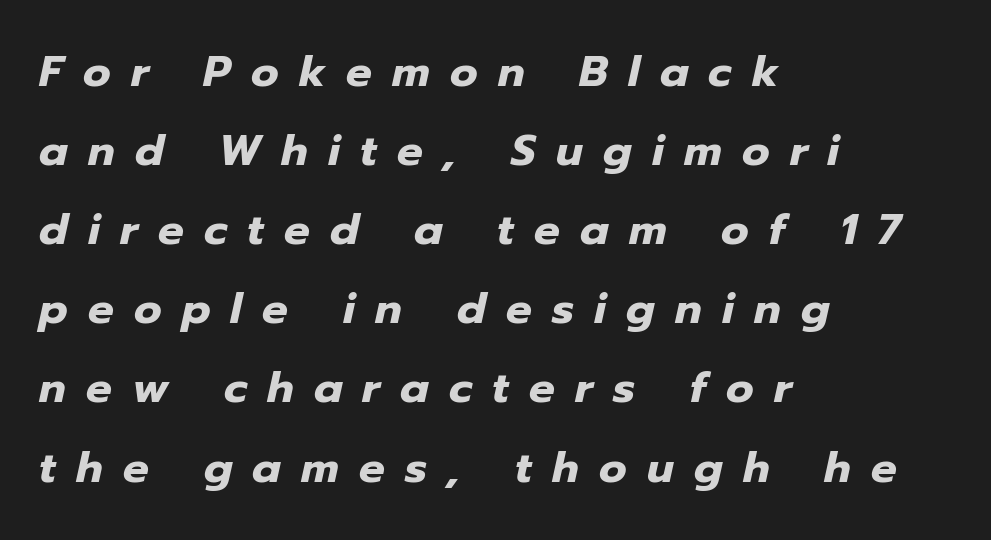
The image shows 43 px heavy type, italic (leaning right); set left-aligned, line spacing 1.84x, unusually wide letter spacing (+0.47 em), not underlined; low stroke contrast and a medium x-height.
